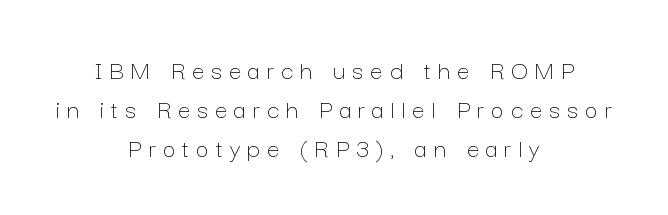
The image shows 28 px thin type, upright; set centered, normal line spacing (1.39x), unusually wide letter spacing (+0.25 em), not underlined; low stroke contrast and a medium x-height.
